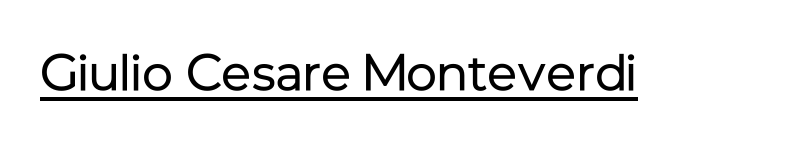
The rendering shows plain stroke endings on the letterforms — a sans-serif design. Posture: straight, roman, zero tilt. Is this a fixed-width face? No — the glyphs have proportional, varying widths. The letterforms sit at book weight or below.
